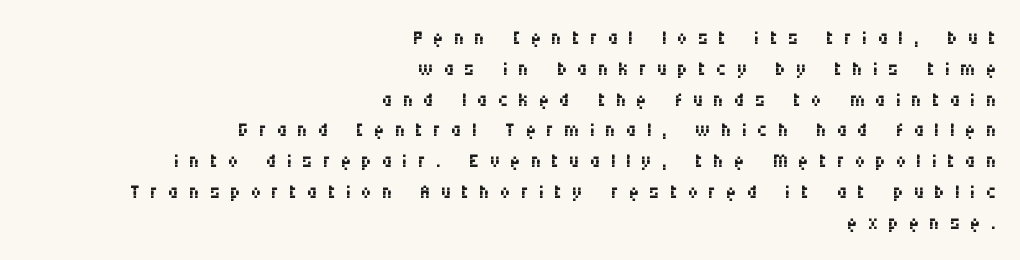
Q: Is the text bold? A: No.
Q: Is the text italic (slanted)? A: No, it is upright.
Q: Is the typeface a serif or a sans-serif typeface? A: Sans-serif.
Q: Is the text underlined? A: No.
Q: How is the paragraph aligned? A: Right-aligned.
Q: Is the spacing between letters normal or unusually wide? A: Unusually wide.
Q: Is the spacing between lines tight, normal or loose? A: Tight.
Q: Width (condensed, normal, or wide)? A: Condensed.
Q: Stroke contrast? A: Medium.
Q: x-height? A: Large.
Q: Monospaced? A: No.
